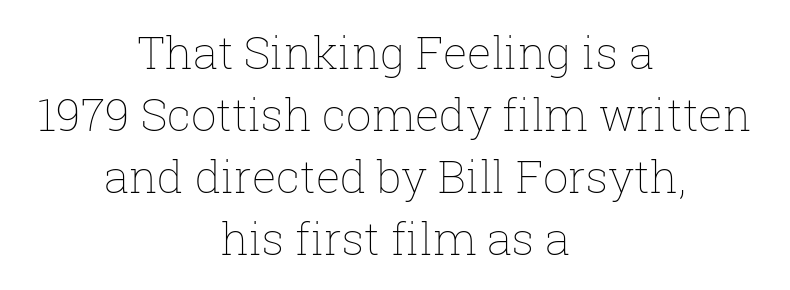
The typography opts for an upright posture over an oblique one. The setting favours the middle, as headings and verse often do. Check the space under the baseline: it is left empty. Characters follow at the spacing the type designer built in. The typesetting does not lean heavy: it is not bold.
